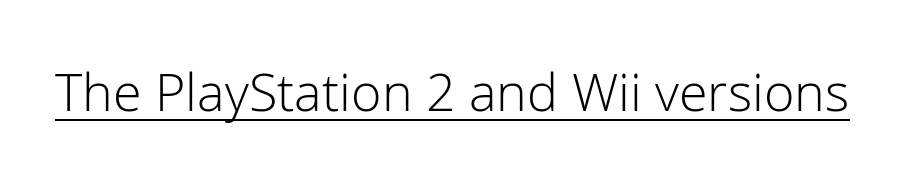
The image shows 52 px light sans-serif type, upright; set normal letter spacing, underlined; low stroke contrast and a medium x-height.
